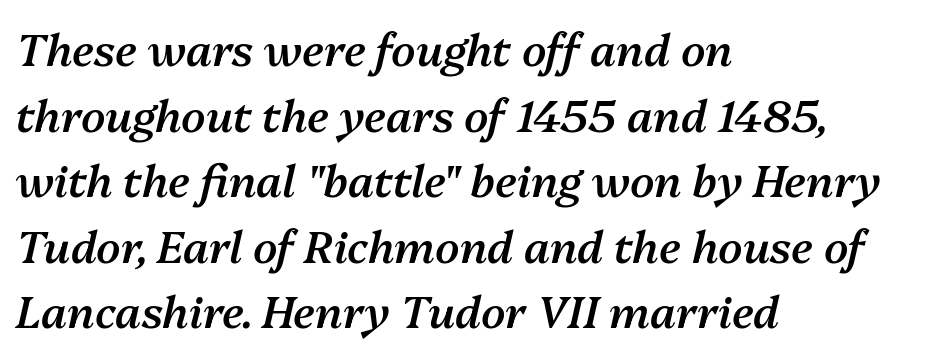
{"italic": "yes", "lean": "right", "slant_degrees": 13, "bold": "semi", "weight": "semibold", "width": "normal", "stroke_contrast": "medium", "x_height": "medium", "monospaced": "no", "underline": "no", "align": "left", "line_spacing": "normal", "line_spacing_ratio": 1.49, "letter_spacing": "normal", "letter_spacing_em": 0.0, "glyph_px": 44}
